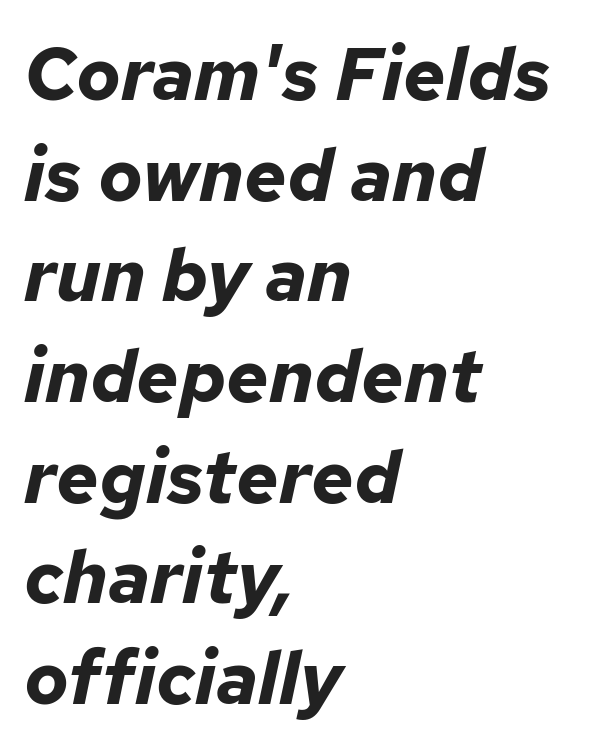
The image shows 74 px bold type, italic (leaning right); set left-aligned, normal line spacing (1.36x), normal letter spacing, not underlined; low stroke contrast and a medium x-height.
